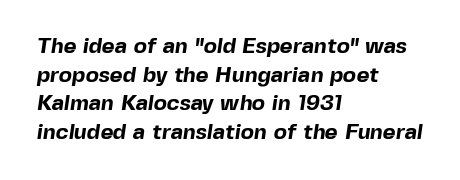
Rule under the text: the space is simply empty. Compared with typical paragraphs, the rows here are spaced about the same. Typographic density is high because the face is bold. This sample is left-justified, so line endings fall wherever the words run out.
